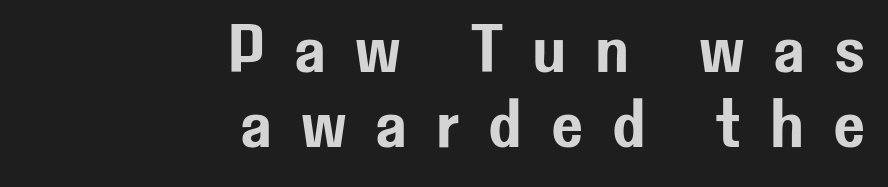
Stroke terminals: plain, sans-serif. If you drew a ruler down the right edge, every line would touch it. Words float on clear page, feet unadorned. Italic? Not at all — the glyphs are vertical. The type is letterspaced generously, with wide tracking. A typesetter would call this leading minimal, almost set solid.
